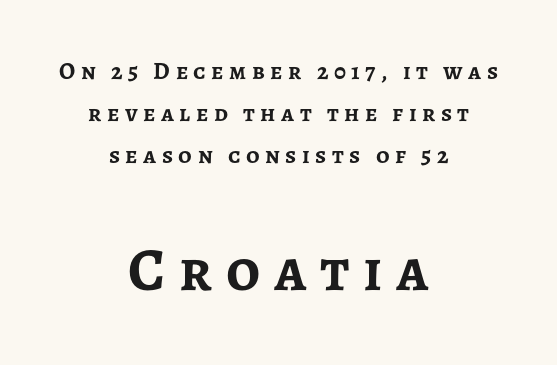
Q: Is the text bold? A: Yes.
Q: Is the text italic (slanted)? A: No, it is upright.
Q: Is the typeface a serif or a sans-serif typeface? A: Sans-serif.
Q: Is the text underlined? A: No.
Q: How is the paragraph aligned? A: Centered.
Q: Is the spacing between letters normal or unusually wide? A: Unusually wide.
Q: Which block of text is set in a larger size, the first (top) or the second (bottom)? A: The second (bottom) one.
Q: Width (condensed, normal, or wide)? A: Normal.
Q: Stroke contrast? A: Low.
Q: x-height? A: Medium.
Q: Monospaced? A: No.
